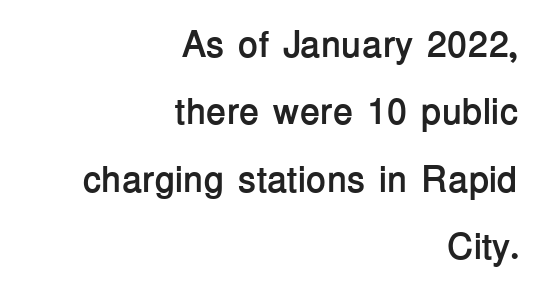
The image shows 37 px semibold sans-serif type, upright; set right-aligned, line spacing 1.82x, normal letter spacing, not underlined; low stroke contrast and a medium x-height.
